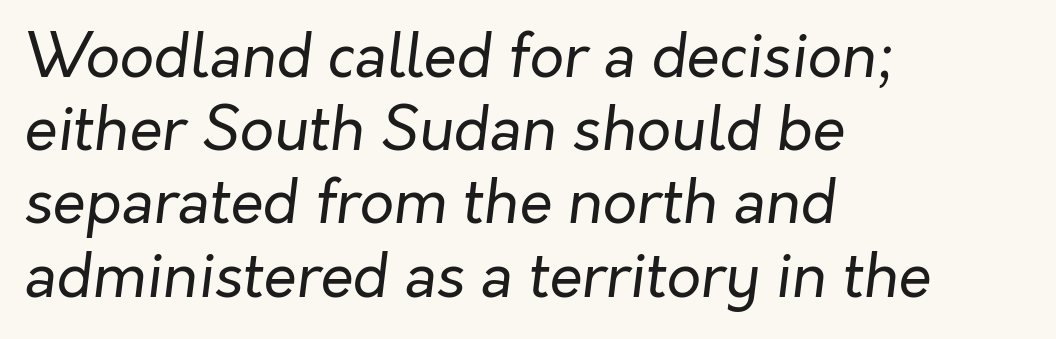
Q: Is the text bold? A: No.
Q: Is the text italic (slanted)? A: Yes, it leans right by about 7 degrees.
Q: Is the text underlined? A: No.
Q: How is the paragraph aligned? A: Left-aligned.
Q: Is the spacing between letters normal or unusually wide? A: Normal.
Q: Width (condensed, normal, or wide)? A: Normal.
Q: Stroke contrast? A: Low.
Q: x-height? A: Medium.
Q: Monospaced? A: No.
